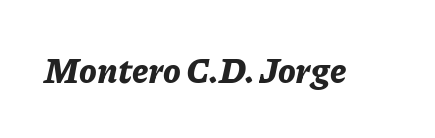
Q: Is the text bold? A: Yes.
Q: Is the text italic (slanted)? A: Yes, it leans right by about 11 degrees.
Q: Is the text underlined? A: No.
Q: Is the spacing between letters normal or unusually wide? A: Normal.
Q: Width (condensed, normal, or wide)? A: Normal.
Q: Stroke contrast? A: Low.
Q: x-height? A: Medium.
Q: Monospaced? A: No.
